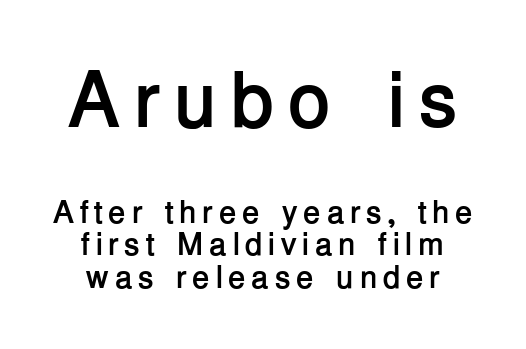
Q: Is the text bold? A: Yes.
Q: Is the text italic (slanted)? A: No, it is upright.
Q: Is the typeface a serif or a sans-serif typeface? A: Sans-serif.
Q: Is the text underlined? A: No.
Q: How is the paragraph aligned? A: Centered.
Q: Is the spacing between lines tight, normal or loose? A: Tight.
Q: Which block of text is set in a larger size, the first (top) or the second (bottom)? A: The first (top) one.
Q: Width (condensed, normal, or wide)? A: Normal.
Q: Stroke contrast? A: Low.
Q: x-height? A: Medium.
Q: Monospaced? A: No.
